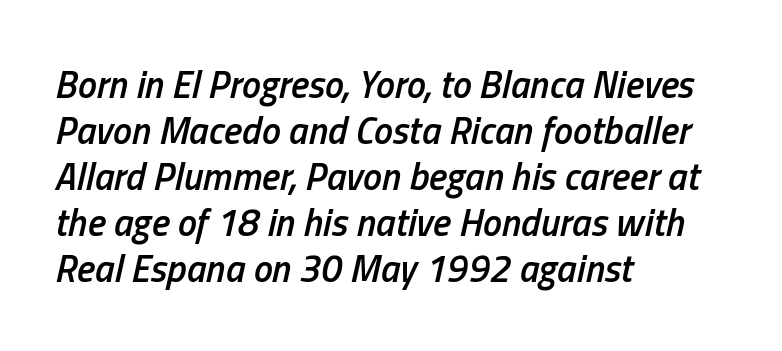
The strip under each line holds only bare page. Look at the tracking — it's just the regular setting, nothing added. The face used here is a semibold: visibly heavier than regular, lighter than bold. Caption: multi-line text, flush left, ragged right.
